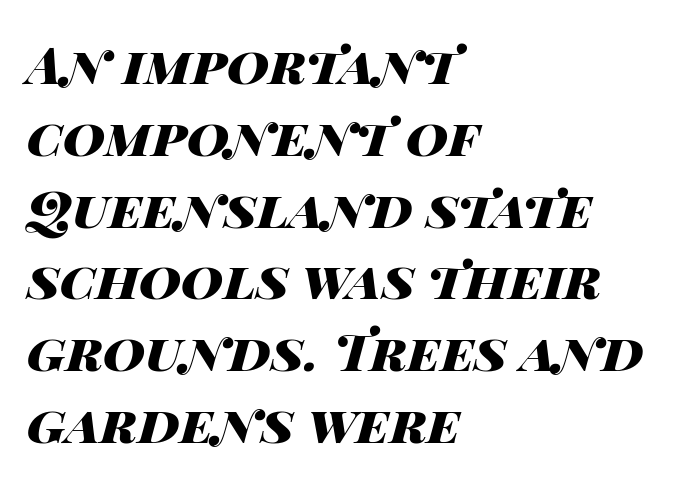
{"italic": "yes", "lean": "right", "slant_degrees": 14, "bold": "yes", "weight": "heavy", "width": "wide", "stroke_contrast": "high", "x_height": "large", "monospaced": "no", "underline": "no", "align": "left", "line_spacing": "normal", "line_spacing_ratio": 1.38, "letter_spacing": "normal", "letter_spacing_em": 0.0, "glyph_px": 52}
